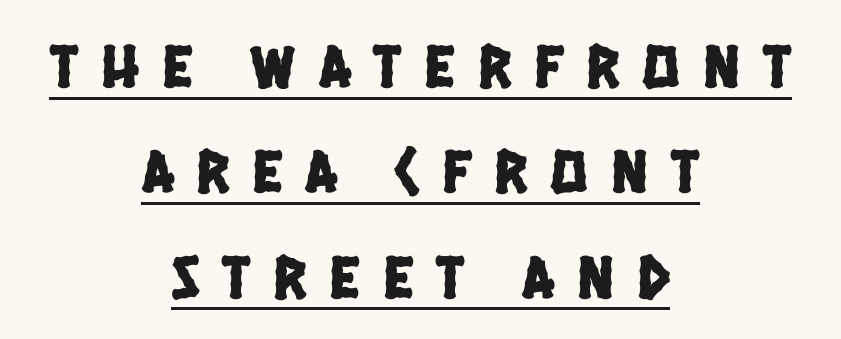
A typographer would call this underscored text. Centered paragraph, ragged on both sides. The leading is moderate, giving the passage an even texture. This sample uses a sans-serif face. The letters advance in unequal steps, a hallmark of proportional type.
